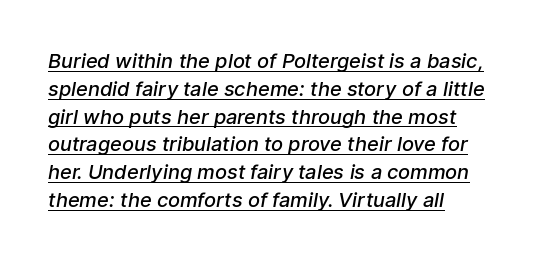
{"bold": "semi", "underline": "yes", "line_spacing": "normal", "line_spacing_ratio": 1.39, "letter_spacing": "normal", "letter_spacing_em": 0.0, "glyph_px": 20}
